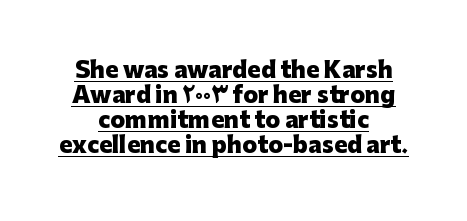
Q: Is the text bold? A: Yes.
Q: Is the text italic (slanted)? A: No, it is upright.
Q: Is the text underlined? A: Yes.
Q: Is the spacing between letters normal or unusually wide? A: Normal.
Q: Is the spacing between lines tight, normal or loose? A: Tight.
